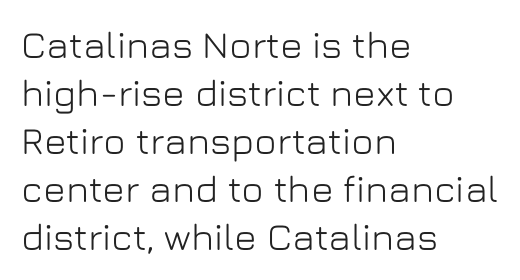
Is the letter spacing exaggerated? No — it looks like the ordinary default. The rendering uses natural spacing where letterforms have individual widths. Posture: upright roman. Summary of vertical rhythm: regular, with standard interline spacing. Notice how the passage keeps a crisp vertical edge on the left only.
